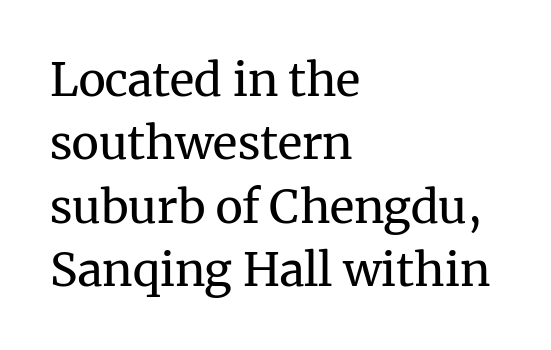
Q: Is the text bold? A: No.
Q: Is the text italic (slanted)? A: No, it is upright.
Q: Is the typeface a serif or a sans-serif typeface? A: Serif.
Q: Is the text underlined? A: No.
Q: How is the paragraph aligned? A: Left-aligned.
Q: Is the spacing between letters normal or unusually wide? A: Normal.
Q: Is the spacing between lines tight, normal or loose? A: Normal.
Q: Width (condensed, normal, or wide)? A: Normal.
Q: Stroke contrast? A: Medium.
Q: x-height? A: Medium.
Q: Monospaced? A: No.
